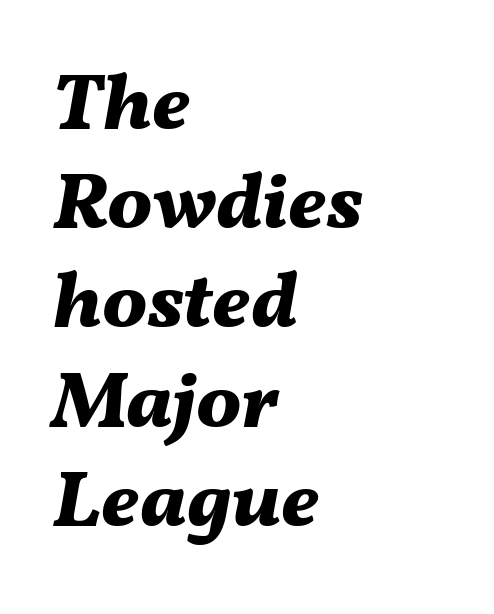
Q: Is the text bold? A: Yes.
Q: Is the text italic (slanted)? A: Yes, it leans right by about 11 degrees.
Q: Is the text underlined? A: No.
Q: How is the paragraph aligned? A: Left-aligned.
Q: Is the spacing between letters normal or unusually wide? A: Normal.
Q: Width (condensed, normal, or wide)? A: Normal.
Q: Stroke contrast? A: Medium.
Q: x-height? A: Medium.
Q: Monospaced? A: No.
